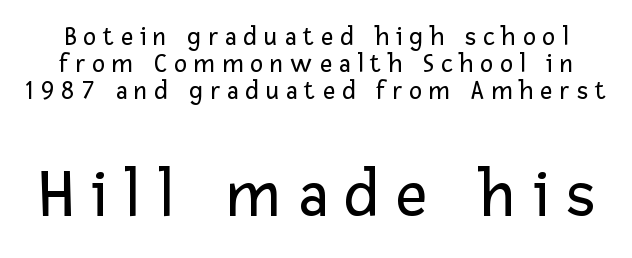
The image shows 68 px regular-weight sans-serif type, upright; set tight line spacing (1.0x), unusually wide letter spacing (+0.26 em), not underlined; the second (bottom) block is 2.52x larger; low stroke contrast and a medium x-height.
